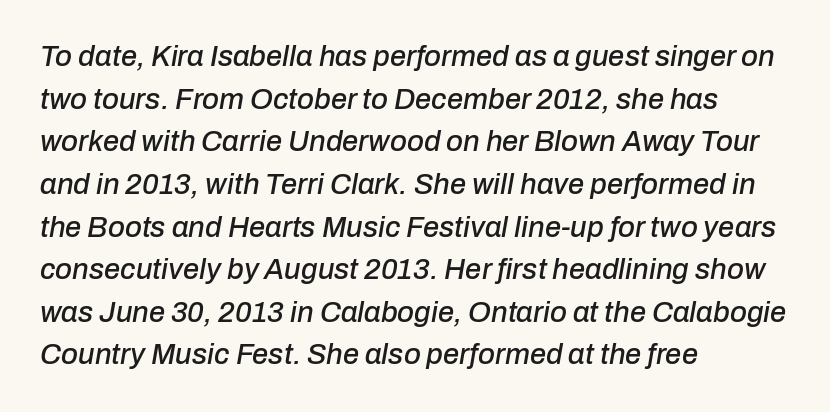
The passage shown is typed in a proportional face where columns would drift. Caption: standard tracking, unaltered. Anything drawn beneath the words? Only blank space. One glance says typical: line gaps are just what's usual. Is the type slanted? Yes — the strokes lean at a clear angle.
